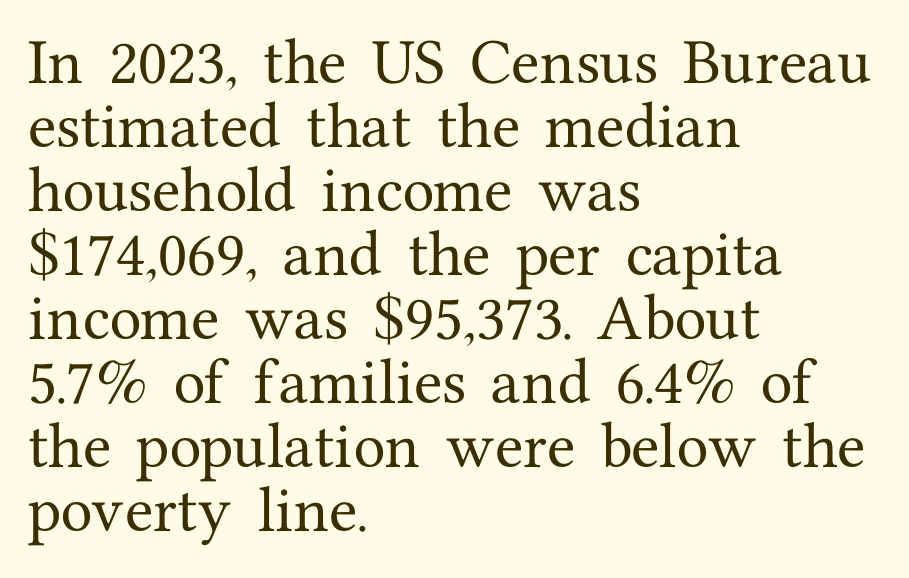
{"serif": "yes", "italic": "no", "width": "normal", "stroke_contrast": "medium", "x_height": "medium", "monospaced": "no", "underline": "no", "align": "left", "line_spacing_ratio": 1.23, "letter_spacing": "normal", "letter_spacing_em": 0.0, "glyph_px": 52}
